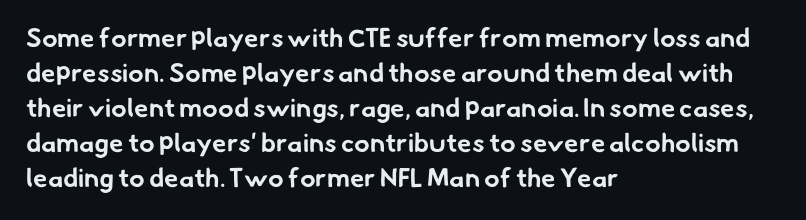
{"bold": "yes", "underline": "no", "align": "left", "line_spacing": "normal", "line_spacing_ratio": 1.35, "letter_spacing": "normal", "letter_spacing_em": 0.0, "glyph_px": 26}
